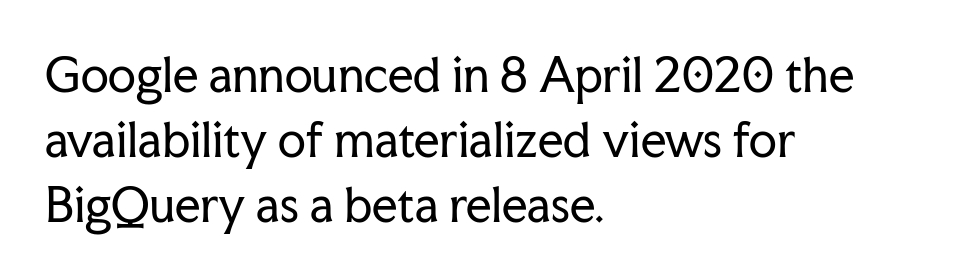
{"serif": "yes", "italic": "no", "bold": "no", "weight": "regular", "width": "normal", "stroke_contrast": "low", "x_height": "medium", "monospaced": "no", "underline": "no", "align": "left", "line_spacing": "normal", "line_spacing_ratio": 1.44, "letter_spacing": "normal", "letter_spacing_em": 0.0, "glyph_px": 45}
